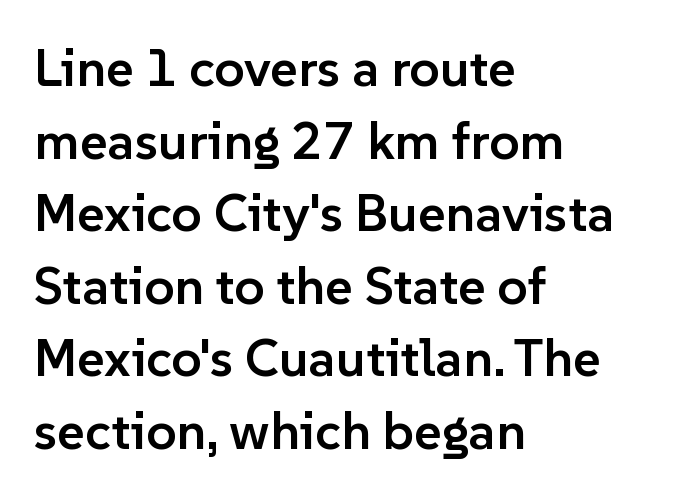
Reading down the column, the eye jumps a familiar distance to each next line. Descenders hang freely into open space. Short note: letters normally spaced. Semibold letterforms, between regular and bold. This sample is left-justified, so line endings fall wherever the words run out.
